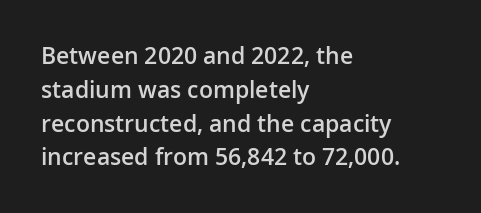
The image shows 23 px text type, upright; set left-aligned, normal line spacing (1.47x), normal letter spacing, not underlined.
